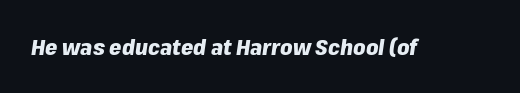
{"italic": "yes", "lean": "right", "slant_degrees": 8, "bold": "yes", "underline": "no", "letter_spacing": "normal", "letter_spacing_em": 0.0, "glyph_px": 22}
